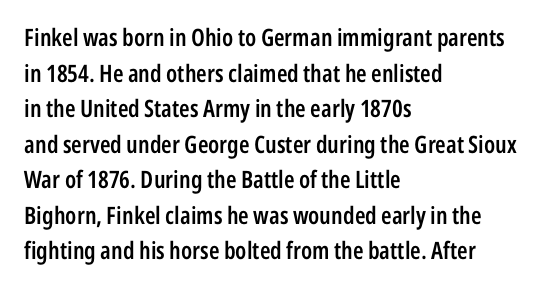
Q: Is the text bold? A: Semi-bold.
Q: Is the text italic (slanted)? A: No, it is upright.
Q: Is the text underlined? A: No.
Q: How is the paragraph aligned? A: Left-aligned.
Q: Is the spacing between letters normal or unusually wide? A: Normal.
Q: Is the spacing between lines tight, normal or loose? A: Normal.
